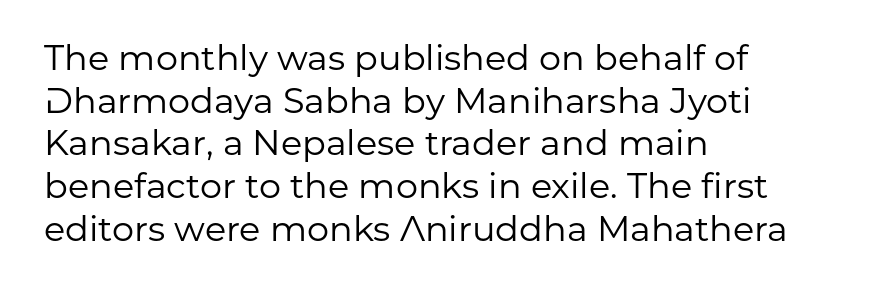
The image shows 35 px regular-weight sans-serif type, upright; set left-aligned, line spacing 1.22x, normal letter spacing, not underlined; low stroke contrast and a medium x-height.
